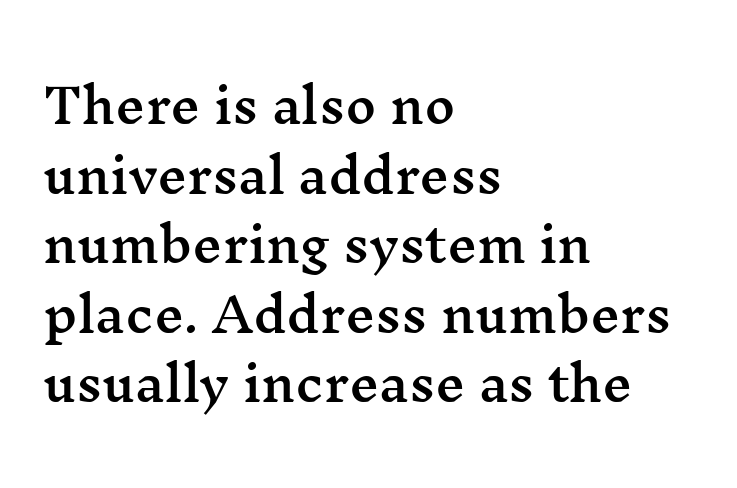
The image shows 47 px wide serif type, upright; set left-aligned, normal line spacing (1.48x), normal letter spacing, not underlined; medium stroke contrast and a medium x-height.
